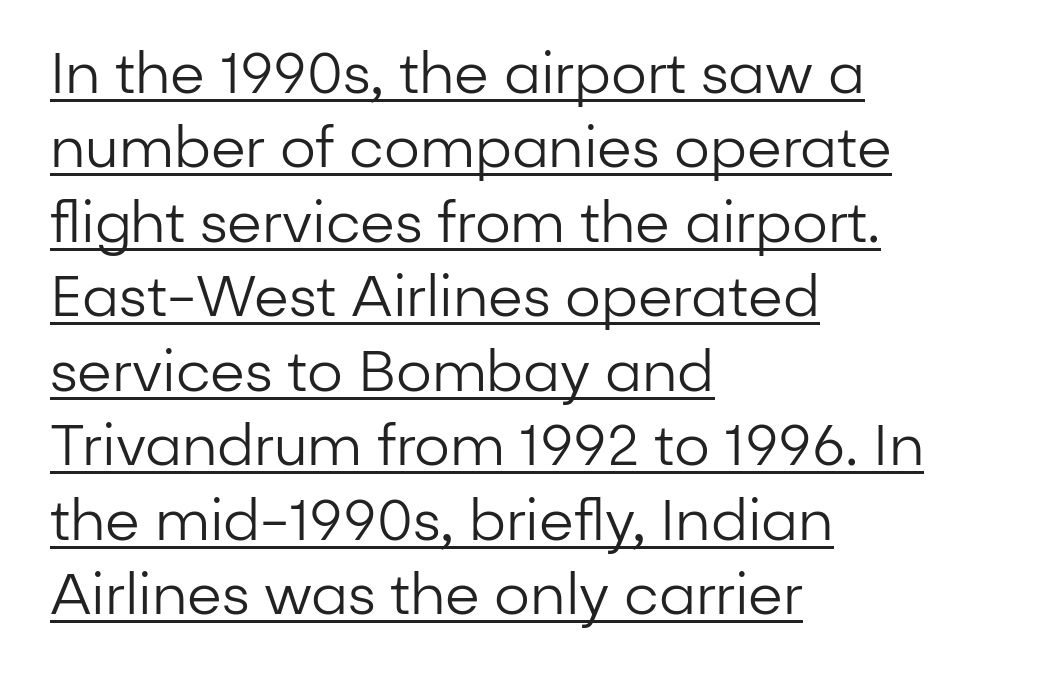
Does extra space separate the letters? No, they use regular spacing. The ragged edge is on the right, which tells us the setting is flush left. The strokes carry an ordinary text weight at most. Serifs: no, the terminals of the letterforms are clean.
